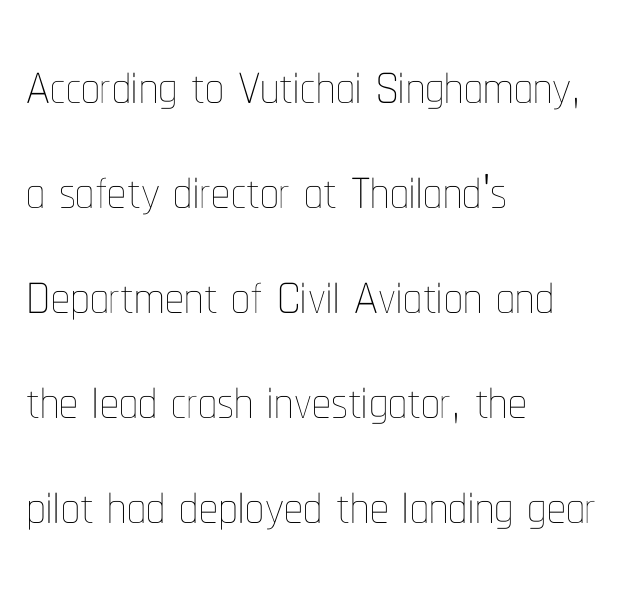
{"italic": "no", "bold": "no", "weight": "thin", "width": "condensed", "stroke_contrast": "low", "x_height": "medium", "monospaced": "no", "underline": "no", "align": "left", "line_spacing": "normal", "line_spacing_ratio": 1.4, "letter_spacing": "normal", "letter_spacing_em": 0.0, "glyph_px": 75}
